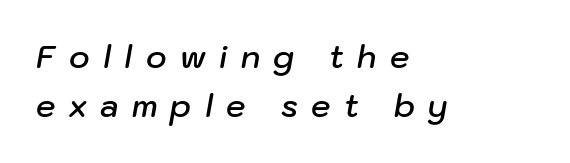
The image shows 31 px semibold type, italic (leaning right); set left-aligned, normal line spacing (1.59x), unusually wide letter spacing (+0.43 em), not underlined; low stroke contrast and a medium x-height.
